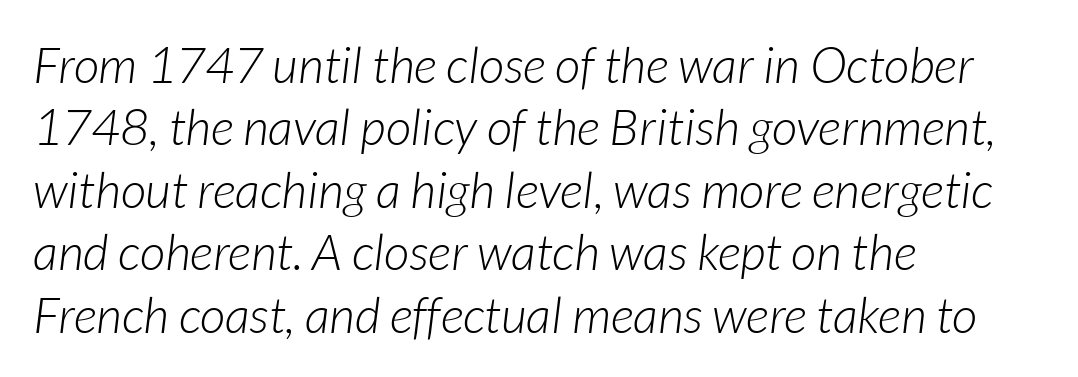
{"italic": "yes", "lean": "right", "slant_degrees": 7, "bold": "no", "weight": "light", "width": "normal", "stroke_contrast": "low", "x_height": "medium", "monospaced": "no", "underline": "no", "align": "left", "line_spacing": "normal", "line_spacing_ratio": 1.25, "letter_spacing": "normal", "letter_spacing_em": 0.0, "glyph_px": 50}
